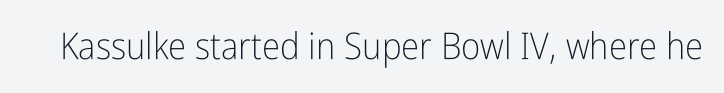
Q: Is the text bold? A: No.
Q: Is the text italic (slanted)? A: No, it is upright.
Q: Is the typeface a serif or a sans-serif typeface? A: Sans-serif.
Q: Is the text underlined? A: No.
Q: Is the spacing between letters normal or unusually wide? A: Normal.
Q: Width (condensed, normal, or wide)? A: Condensed.
Q: Stroke contrast? A: Low.
Q: x-height? A: Medium.
Q: Monospaced? A: No.
